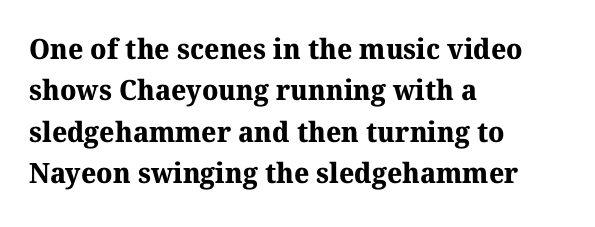
{"serif": "yes", "bold": "yes", "weight": "bold", "width": "normal", "stroke_contrast": "medium", "x_height": "medium", "monospaced": "no", "underline": "no", "align": "left", "line_spacing": "normal", "line_spacing_ratio": 1.48, "letter_spacing": "normal", "letter_spacing_em": 0.0, "glyph_px": 28}
